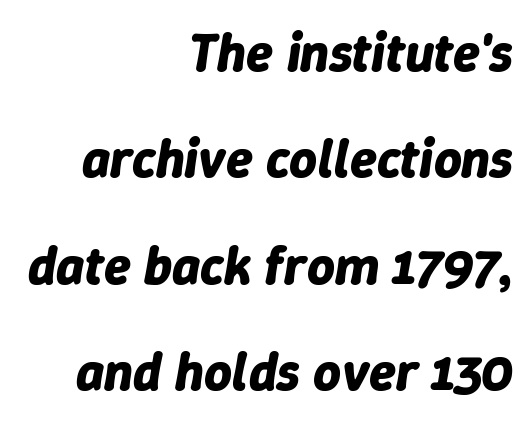
Q: Is the text bold? A: Yes.
Q: Is the text italic (slanted)? A: Yes, it leans right by about 9 degrees.
Q: Is the text underlined? A: No.
Q: How is the paragraph aligned? A: Right-aligned.
Q: Is the spacing between letters normal or unusually wide? A: Normal.
Q: Is the spacing between lines tight, normal or loose? A: Loose.
Q: Width (condensed, normal, or wide)? A: Normal.
Q: Stroke contrast? A: Low.
Q: x-height? A: Medium.
Q: Monospaced? A: No.
